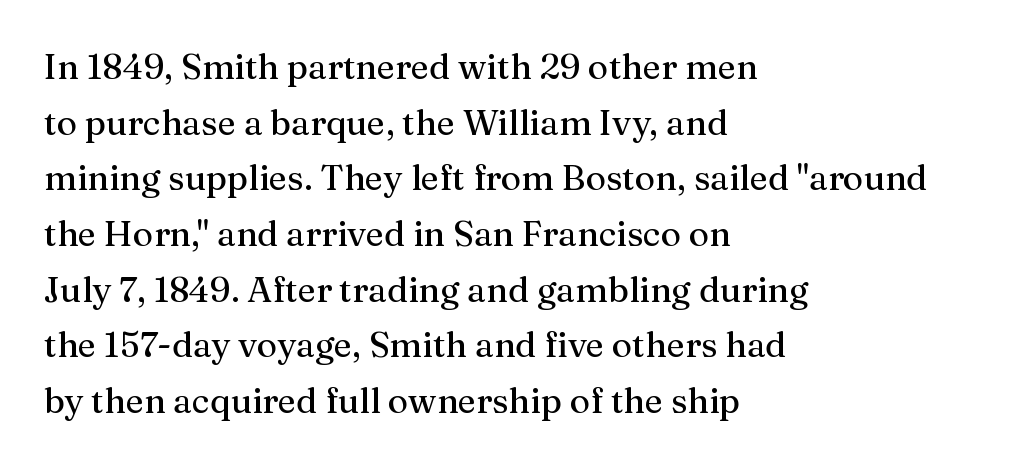
Quick note: not italic, upright. The space between consecutive lines is moderate. The compositor pushed each line to the left boundary. Between one letter and the next there's only the usual sliver of space. The letters advance in unequal steps, a hallmark of proportional type.
